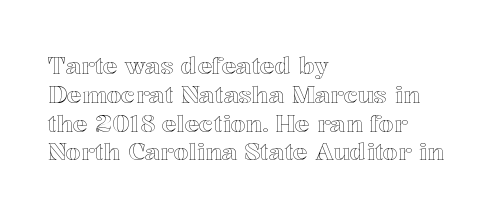
In CSS terms this would be text-align: left. The letters stand upright; this is a roman face. Underlining? Definitely not there. These lines keep a tight, regular rhythm from letter to letter.
